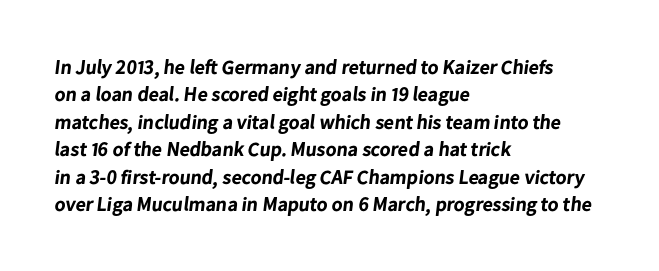
The image shows 20 px bold type; set left-aligned, normal line spacing (1.37x), normal letter spacing, not underlined.
